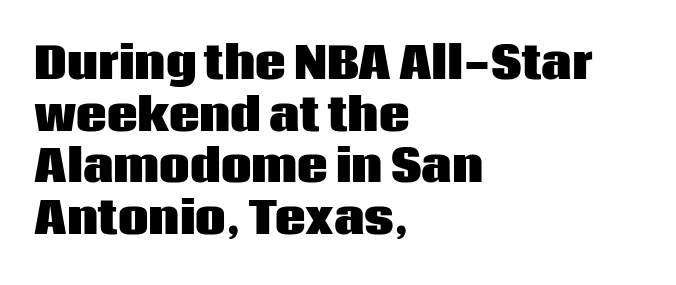
Q: Is the text bold? A: Yes.
Q: Is the text italic (slanted)? A: No, it is upright.
Q: Is the typeface a serif or a sans-serif typeface? A: Sans-serif.
Q: Is the text underlined? A: No.
Q: How is the paragraph aligned? A: Left-aligned.
Q: Is the spacing between letters normal or unusually wide? A: Normal.
Q: Width (condensed, normal, or wide)? A: Normal.
Q: Stroke contrast? A: Low.
Q: x-height? A: Large.
Q: Monospaced? A: No.
